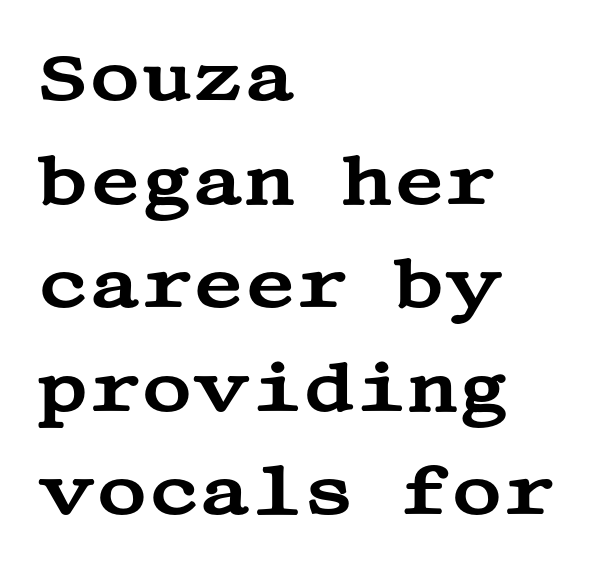
Q: Is the text italic (slanted)? A: No, it is upright.
Q: Is the typeface a serif or a sans-serif typeface? A: Serif.
Q: Is the text underlined? A: No.
Q: How is the paragraph aligned? A: Left-aligned.
Q: Is the spacing between letters normal or unusually wide? A: Normal.
Q: Is the spacing between lines tight, normal or loose? A: Normal.
Q: Width (condensed, normal, or wide)? A: Wide.
Q: Stroke contrast? A: Medium.
Q: x-height? A: Large.
